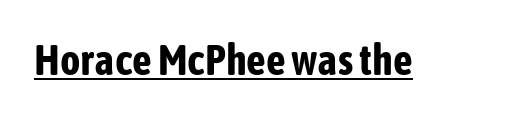
Q: Is the text bold? A: Yes.
Q: Is the text italic (slanted)? A: No, it is upright.
Q: Is the typeface a serif or a sans-serif typeface? A: Sans-serif.
Q: Is the text underlined? A: Yes.
Q: Is the spacing between letters normal or unusually wide? A: Normal.
Q: Width (condensed, normal, or wide)? A: Condensed.
Q: Stroke contrast? A: Low.
Q: x-height? A: Medium.
Q: Monospaced? A: No.
